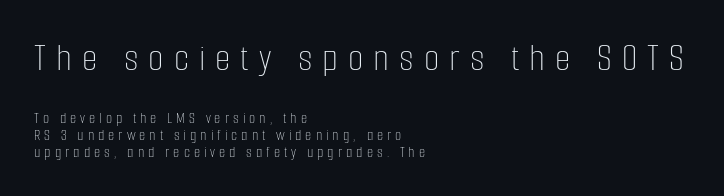
The rendering uses natural spacing where letterforms have individual widths. The letterforms stand isolated, each surrounded by extra space. Vertical strokes here are truly vertical. Stroke mass is kept to a normal reading level or below. Here the first block reads like a headline and the second like body copy.
